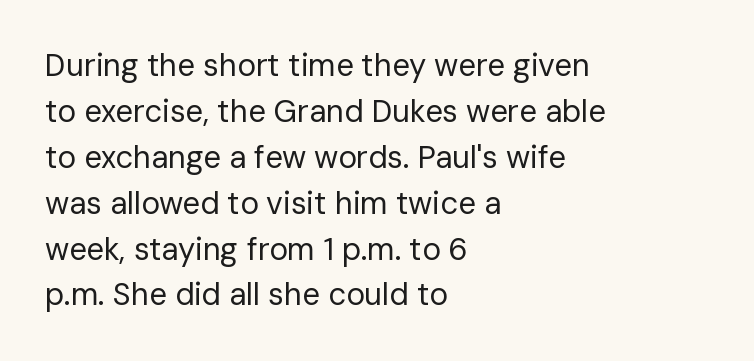
{"serif": "no", "italic": "no", "bold": "no", "weight": "regular", "width": "normal", "stroke_contrast": "low", "x_height": "medium", "monospaced": "no", "underline": "no", "align": "left", "line_spacing": "normal", "line_spacing_ratio": 1.48, "letter_spacing": "normal", "letter_spacing_em": 0.0, "glyph_px": 31}
